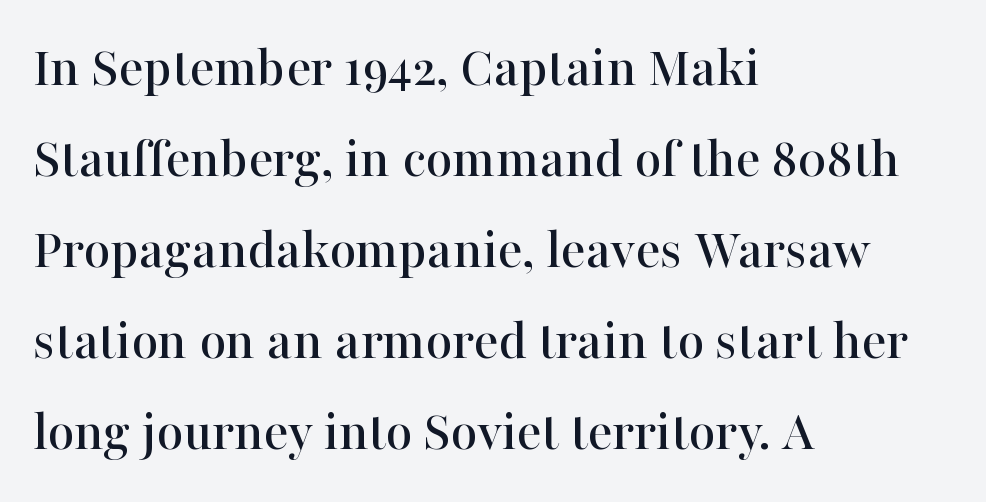
Q: Is the text italic (slanted)? A: No, it is upright.
Q: Is the typeface a serif or a sans-serif typeface? A: Serif.
Q: Is the text underlined? A: No.
Q: How is the paragraph aligned? A: Left-aligned.
Q: Is the spacing between letters normal or unusually wide? A: Normal.
Q: Is the spacing between lines tight, normal or loose? A: Normal.
Q: Width (condensed, normal, or wide)? A: Normal.
Q: Stroke contrast? A: High.
Q: x-height? A: Medium.
Q: Monospaced? A: No.
